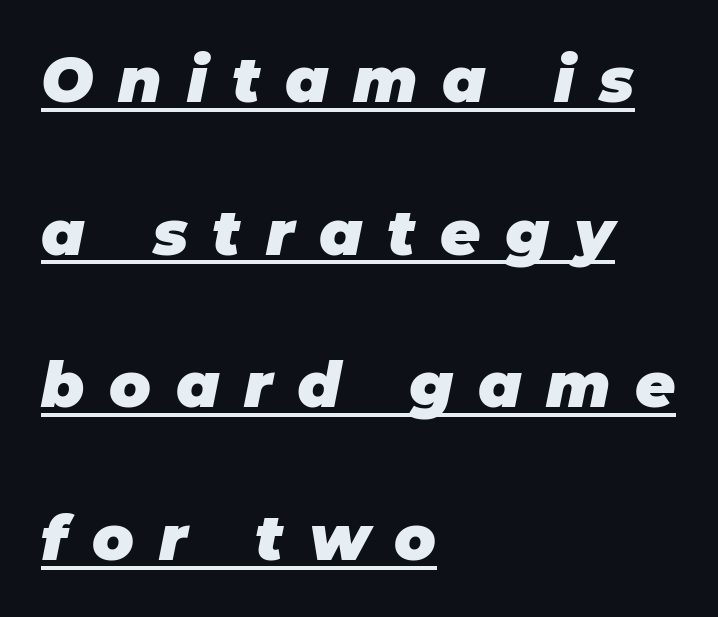
{"italic": "yes", "lean": "right", "slant_degrees": 11, "bold": "yes", "weight": "heavy", "width": "normal", "stroke_contrast": "low", "x_height": "large", "monospaced": "no", "underline": "yes", "align": "left", "line_spacing": "loose", "line_spacing_ratio": 2.46, "letter_spacing": "wide", "letter_spacing_em": 0.4, "glyph_px": 62}
